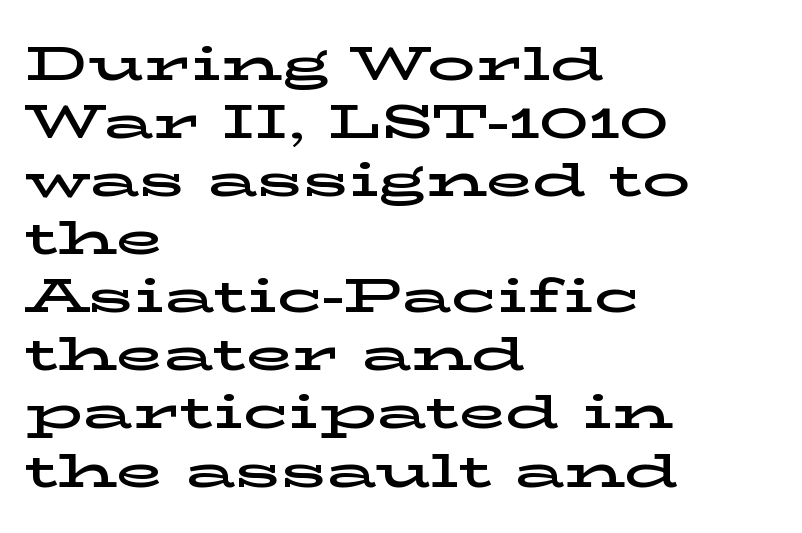
{"serif": "yes", "italic": "no", "width": "wide", "stroke_contrast": "low", "x_height": "medium", "monospaced": "no", "underline": "no", "align": "left", "line_spacing_ratio": 1.21, "letter_spacing": "normal", "letter_spacing_em": 0.0, "glyph_px": 48}
